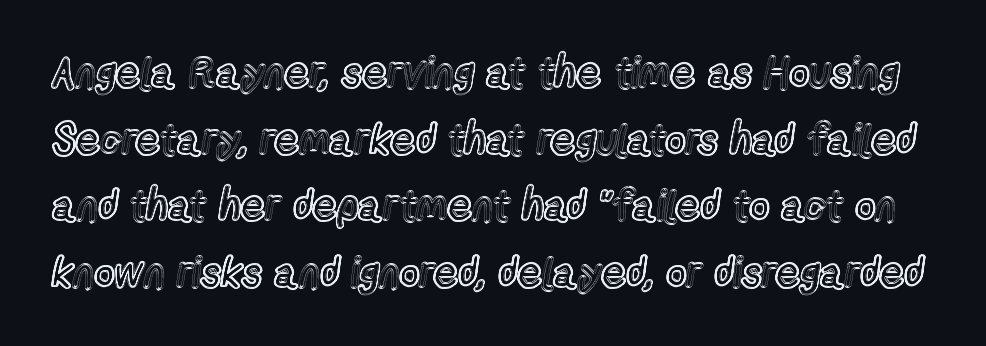
Q: Is the text italic (slanted)? A: Yes.
Q: Is the text underlined? A: No.
Q: Is the spacing between letters normal or unusually wide? A: Normal.
Q: Is the spacing between lines tight, normal or loose? A: Normal.
Q: Width (condensed, normal, or wide)? A: Condensed.
Q: x-height? A: Medium.
Q: Monospaced? A: No.
